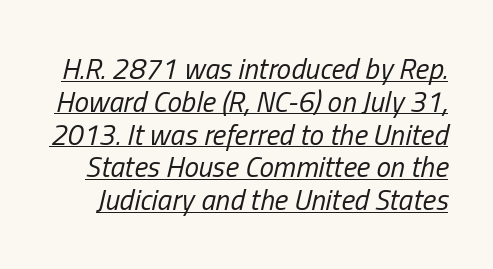
Descenders here cross a horizontal rule under the line. Vertically, the passage feels compressed, each row crowding the next. The typography opts for an oblique posture over an upright one. Stem width sits at or under what a default text font uses. The letters advance in unequal steps, a hallmark of proportional type.
